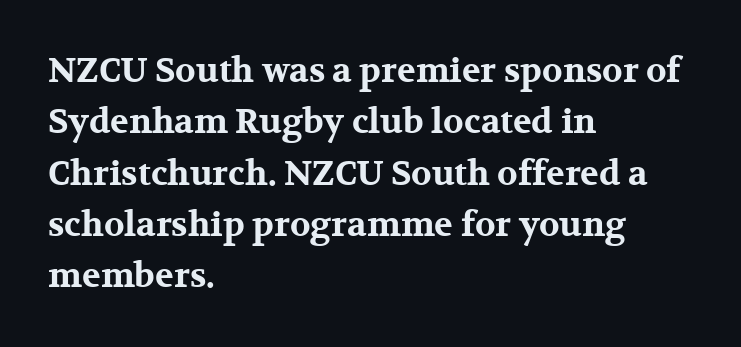
{"serif": "yes", "italic": "no", "bold": "yes", "weight": "bold", "width": "wide", "stroke_contrast": "medium", "x_height": "medium", "monospaced": "no", "underline": "no", "align": "left", "line_spacing": "normal", "line_spacing_ratio": 1.51, "letter_spacing": "normal", "letter_spacing_em": 0.0, "glyph_px": 34}
